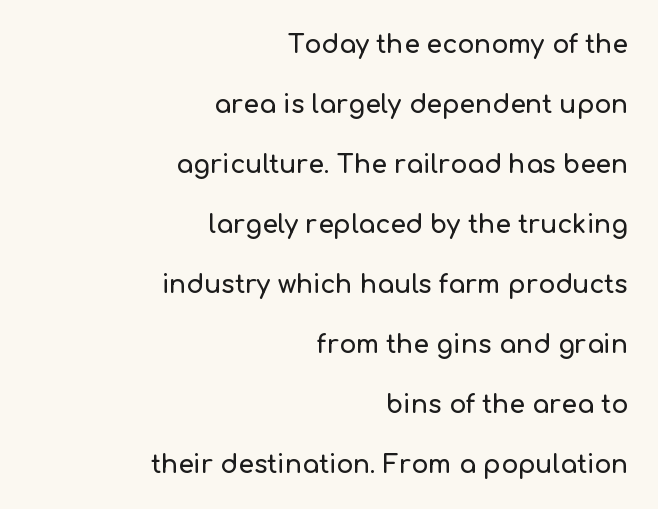
{"italic": "no", "underline": "no", "align": "right", "line_spacing": "loose", "line_spacing_ratio": 2.4, "letter_spacing": "normal", "letter_spacing_em": 0.0, "glyph_px": 25}
